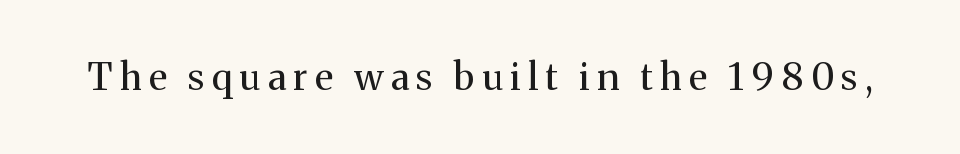
Summary of weight: not heavy and not bold. The specimen omits any rule beneath the text block's lines. How are the letters spaced? Widely, with obvious added tracking. Notice how the stems are strictly vertical — no italics here.
